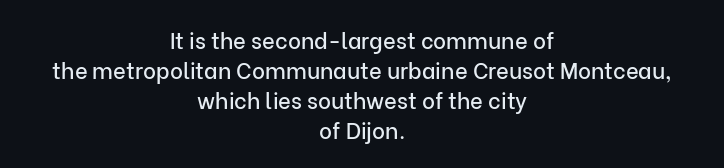
Q: Is the text italic (slanted)? A: No, it is upright.
Q: Is the text underlined? A: No.
Q: How is the paragraph aligned? A: Centered.
Q: Is the spacing between letters normal or unusually wide? A: Normal.
Q: Is the spacing between lines tight, normal or loose? A: Normal.
